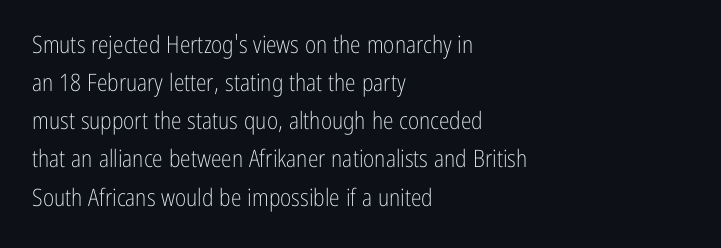
The image shows 24 px text type, upright; set left-aligned, normal line spacing (1.59x), normal letter spacing, not underlined.
